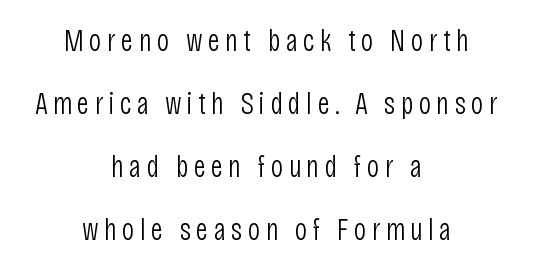
{"serif": "no", "italic": "no", "bold": "no", "weight": "light", "width": "condensed", "stroke_contrast": "low", "x_height": "large", "monospaced": "no", "underline": "no", "align": "center", "line_spacing": "loose", "line_spacing_ratio": 2.03, "glyph_px": 31}
